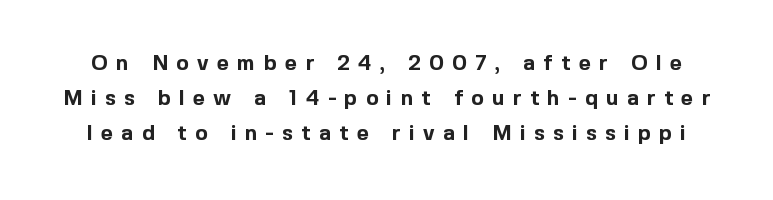
{"italic": "no", "bold": "yes", "underline": "no", "line_spacing": "normal", "line_spacing_ratio": 1.67, "letter_spacing": "wide", "letter_spacing_em": 0.4, "glyph_px": 21}
